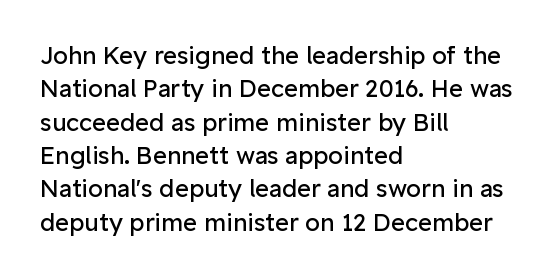
{"italic": "no", "bold": "no", "underline": "no", "align": "left", "line_spacing": "normal", "line_spacing_ratio": 1.39, "letter_spacing": "normal", "letter_spacing_em": 0.0, "glyph_px": 24}
